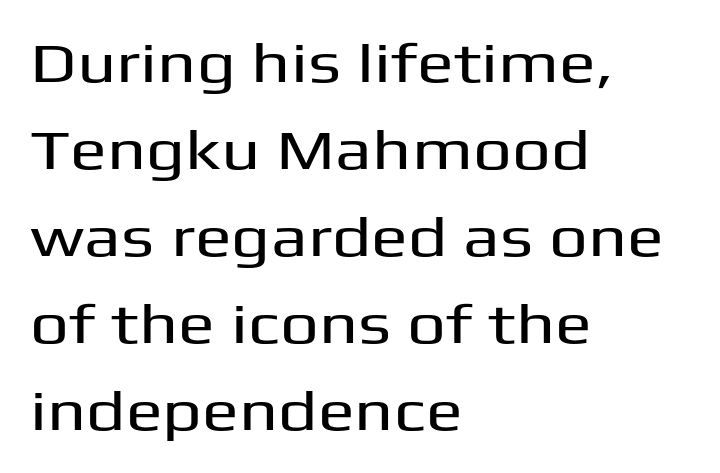
The image shows 55 px wide sans-serif type, upright; set left-aligned, normal line spacing (1.58x), normal letter spacing, not underlined; medium stroke contrast and a medium x-height.
